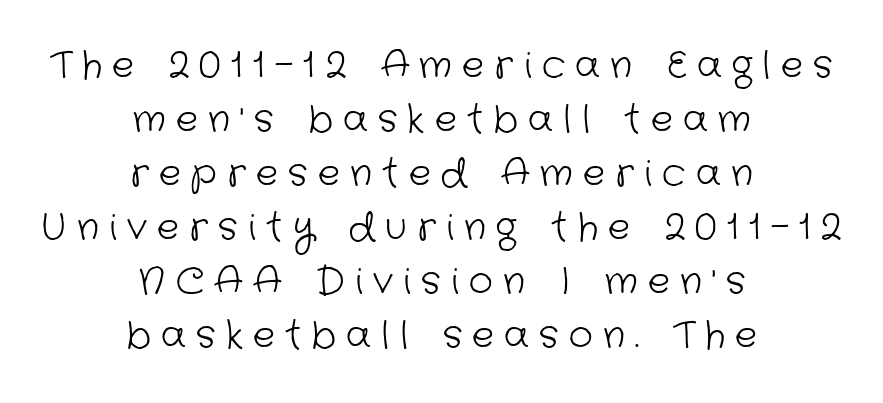
The image shows 37 px light sans-serif type; set centered, normal line spacing (1.46x), unusually wide letter spacing (+0.28 em), not underlined; low stroke contrast and a medium x-height.
